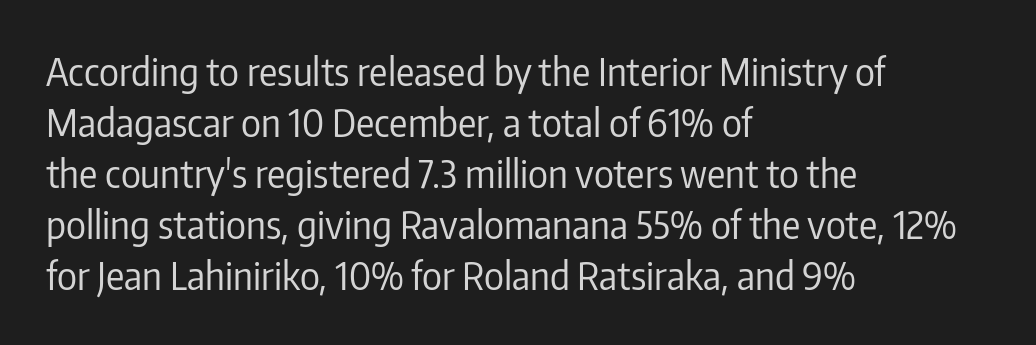
Q: Is the text bold? A: No.
Q: Is the text italic (slanted)? A: No, it is upright.
Q: Is the typeface a serif or a sans-serif typeface? A: Sans-serif.
Q: Is the text underlined? A: No.
Q: How is the paragraph aligned? A: Left-aligned.
Q: Is the spacing between letters normal or unusually wide? A: Normal.
Q: Is the spacing between lines tight, normal or loose? A: Normal.
Q: Width (condensed, normal, or wide)? A: Condensed.
Q: Stroke contrast? A: Low.
Q: x-height? A: Medium.
Q: Monospaced? A: No.
